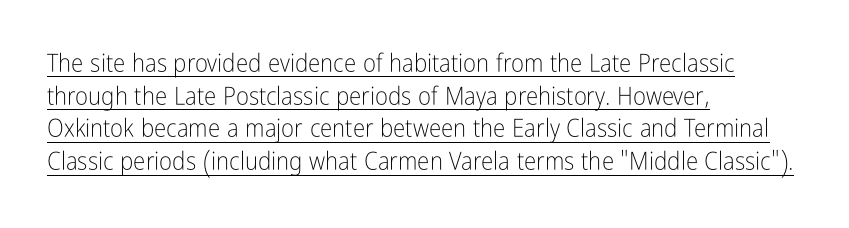
{"italic": "no", "bold": "no", "underline": "yes", "align": "left", "line_spacing": "normal", "line_spacing_ratio": 1.31, "letter_spacing": "normal", "letter_spacing_em": 0.0, "glyph_px": 25}
